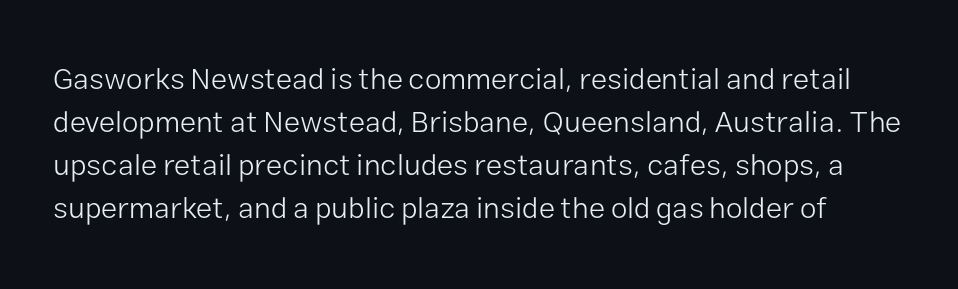
Q: Is the text bold? A: No.
Q: Is the text italic (slanted)? A: No, it is upright.
Q: Is the typeface a serif or a sans-serif typeface? A: Sans-serif.
Q: Is the text underlined? A: No.
Q: Is the spacing between letters normal or unusually wide? A: Normal.
Q: Is the spacing between lines tight, normal or loose? A: Normal.
Q: Width (condensed, normal, or wide)? A: Normal.
Q: Stroke contrast? A: Low.
Q: x-height? A: Medium.
Q: Monospaced? A: No.
